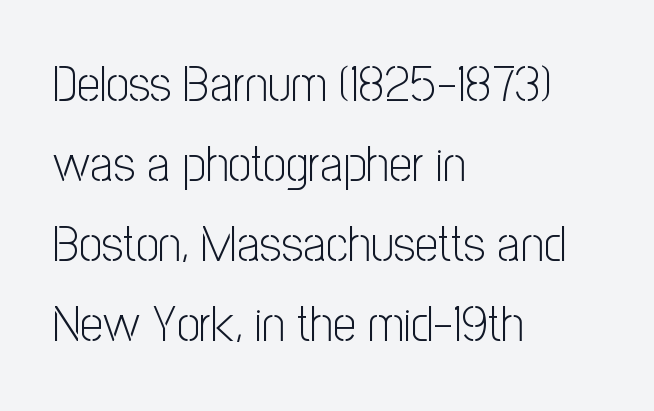
Q: Is the text bold? A: No.
Q: Is the text italic (slanted)? A: No, it is upright.
Q: Is the typeface a serif or a sans-serif typeface? A: Sans-serif.
Q: Is the text underlined? A: No.
Q: How is the paragraph aligned? A: Left-aligned.
Q: Is the spacing between letters normal or unusually wide? A: Normal.
Q: Is the spacing between lines tight, normal or loose? A: Normal.
Q: Width (condensed, normal, or wide)? A: Condensed.
Q: Stroke contrast? A: Low.
Q: x-height? A: Medium.
Q: Monospaced? A: No.
